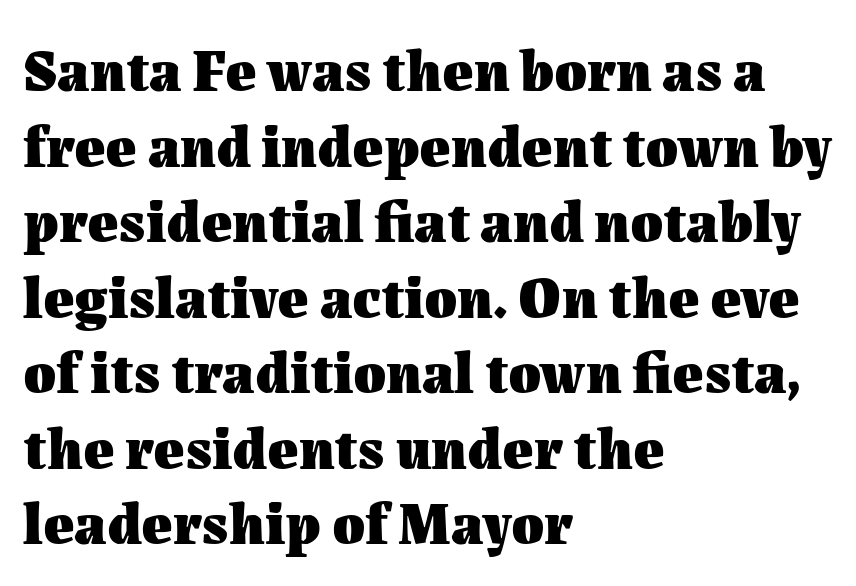
The rag falls on the right side of this text block. Horizontal bands of white between lines are of average thickness. Beneath every word, the page is bare. A typesetter would call this proportional, since set widths differ per character.
